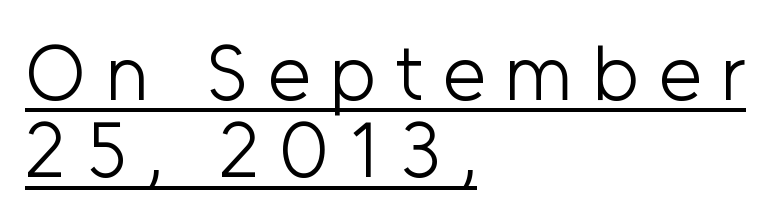
{"serif": "no", "italic": "no", "bold": "no", "weight": "light", "width": "normal", "stroke_contrast": "low", "x_height": "medium", "monospaced": "no", "underline": "yes", "align": "left", "line_spacing": "tight", "line_spacing_ratio": 0.99, "letter_spacing": "wide", "letter_spacing_em": 0.24, "glyph_px": 78}
